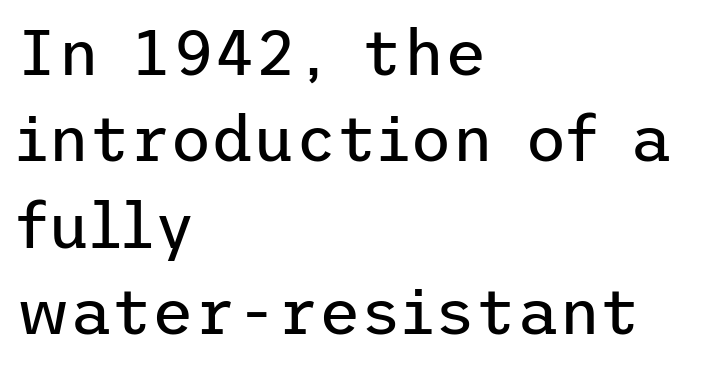
{"serif": "no", "italic": "no", "bold": "no", "weight": "regular", "width": "normal", "stroke_contrast": "low", "x_height": "medium", "underline": "no", "align": "left", "line_spacing": "normal", "line_spacing_ratio": 1.35, "letter_spacing": "normal", "letter_spacing_em": 0.0, "glyph_px": 64}
